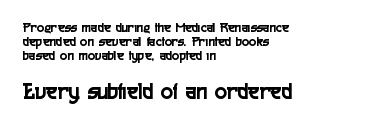
The image shows 23 px text type, upright; set left-aligned, tight line spacing (1.01x), normal letter spacing, not underlined; the second (bottom) block is 1.64x larger.
